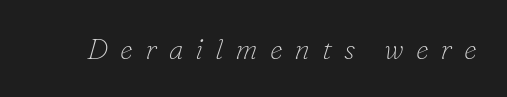
{"serif": "yes", "italic": "yes", "lean": "right", "slant_degrees": 16, "bold": "no", "weight": "thin", "width": "normal", "stroke_contrast": "low", "x_height": "small", "monospaced": "no", "underline": "no", "letter_spacing": "wide", "letter_spacing_em": 0.41, "glyph_px": 29}
